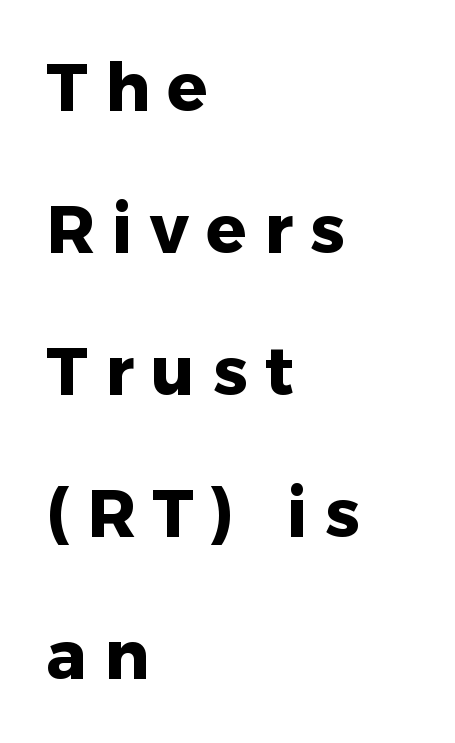
The image shows 67 px heavy sans-serif type, upright; set left-aligned, loose line spacing (2.12x), unusually wide letter spacing (+0.26 em), not underlined; low stroke contrast and a medium x-height.
